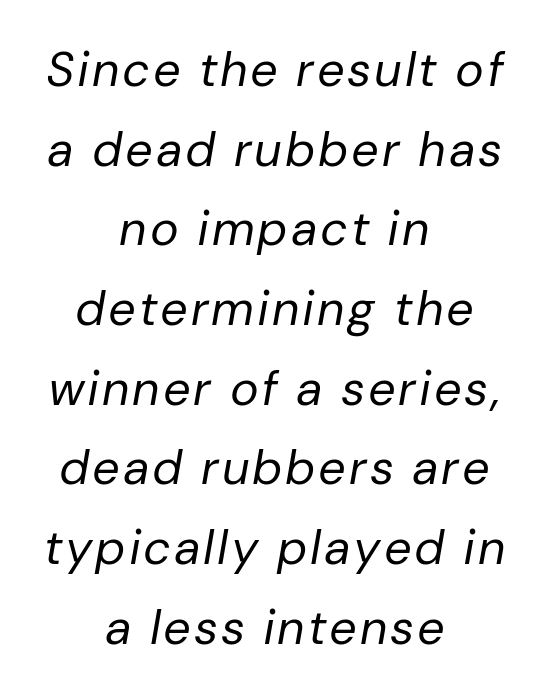
{"italic": "yes", "lean": "right", "slant_degrees": 10, "bold": "no", "weight": "regular", "width": "normal", "stroke_contrast": "low", "x_height": "medium", "monospaced": "no", "underline": "no", "align": "center", "line_spacing": "normal", "line_spacing_ratio": 1.66, "glyph_px": 48}
